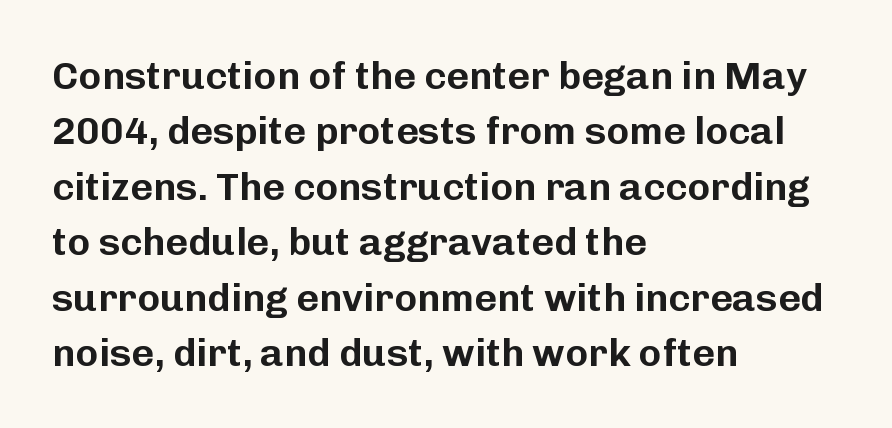
Is this a sans? Yes — the strokes have no serifs. Beneath every word, the page is bare. You can tell it's not italic because the verticals are truly vertical. Alignment: flush left.
